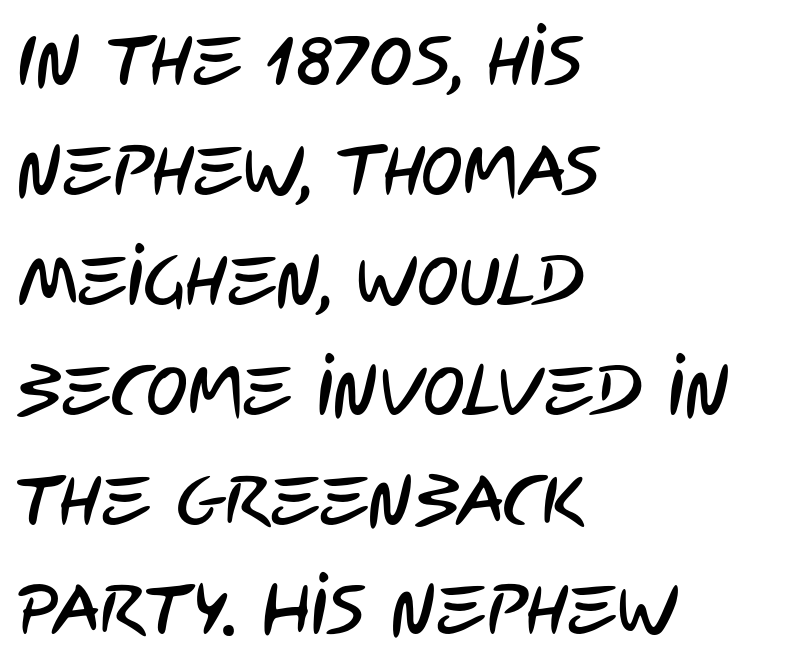
The image shows 70 px condensed sans-serif type; set left-aligned, normal line spacing (1.57x), normal letter spacing, not underlined; low stroke contrast and a large x-height.
